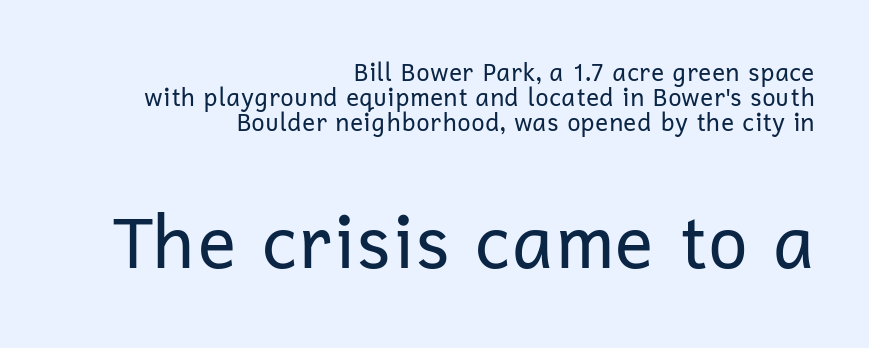
{"serif": "no", "italic": "no", "bold": "no", "weight": "regular", "width": "normal", "stroke_contrast": "low", "x_height": "medium", "monospaced": "no", "underline": "no", "align": "right", "line_spacing": "tight", "line_spacing_ratio": 1.05, "letter_spacing": "normal", "letter_spacing_em": 0.0, "larger_block": "second", "size_ratio": 3.0, "glyph_px": 72}
